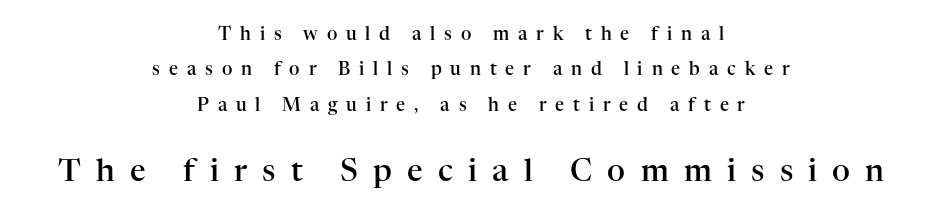
The image shows 31 px semibold serif type, upright; set centered, loose line spacing (1.96x), unusually wide letter spacing (+0.49 em), not underlined; the second (bottom) block is 1.72x larger; high stroke contrast and a medium x-height.
